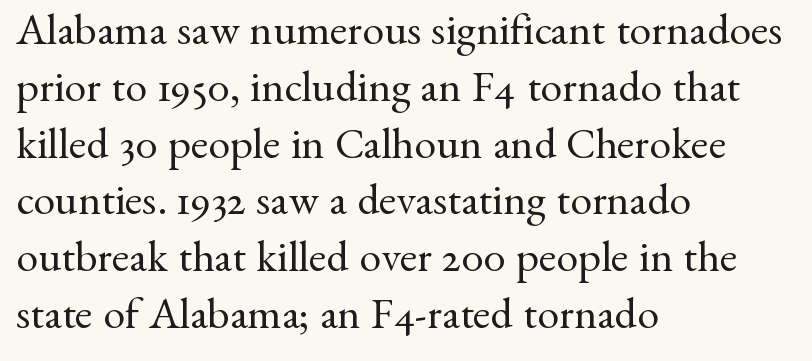
Q: Is the text bold? A: No.
Q: Is the text italic (slanted)? A: No, it is upright.
Q: Is the typeface a serif or a sans-serif typeface? A: Serif.
Q: Is the text underlined? A: No.
Q: How is the paragraph aligned? A: Left-aligned.
Q: Is the spacing between letters normal or unusually wide? A: Normal.
Q: Is the spacing between lines tight, normal or loose? A: Normal.
Q: Width (condensed, normal, or wide)? A: Normal.
Q: Stroke contrast? A: Medium.
Q: x-height? A: Small.
Q: Monospaced? A: No.
